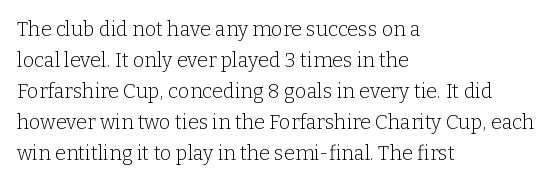
Q: Is the text bold? A: No.
Q: Is the text italic (slanted)? A: No, it is upright.
Q: Is the text underlined? A: No.
Q: How is the paragraph aligned? A: Left-aligned.
Q: Is the spacing between letters normal or unusually wide? A: Normal.
Q: Is the spacing between lines tight, normal or loose? A: Normal.
